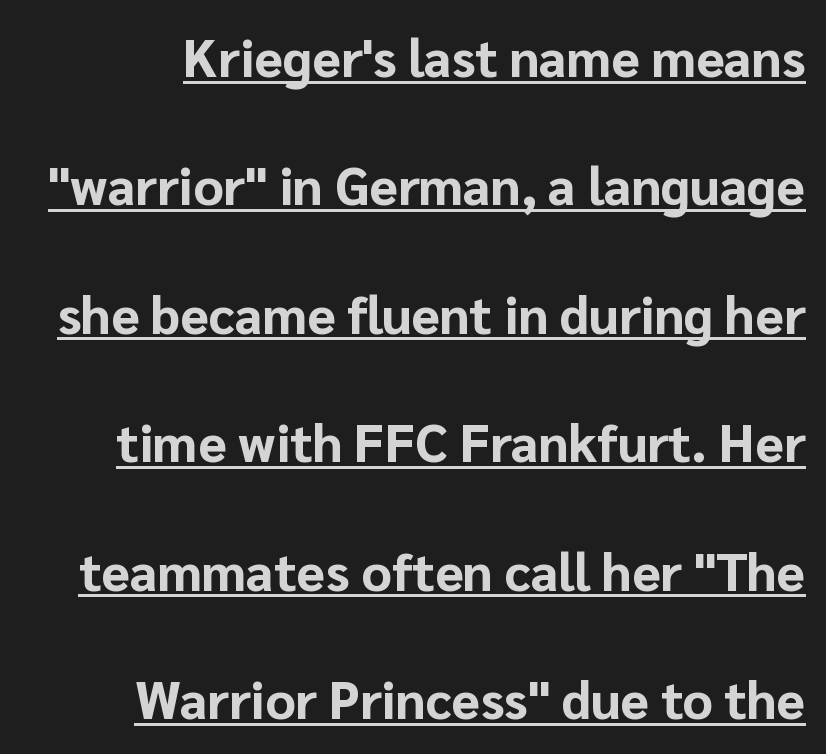
The image shows 52 px bold sans-serif type, upright; set loose line spacing (2.47x), normal letter spacing, underlined; low stroke contrast and a medium x-height.
